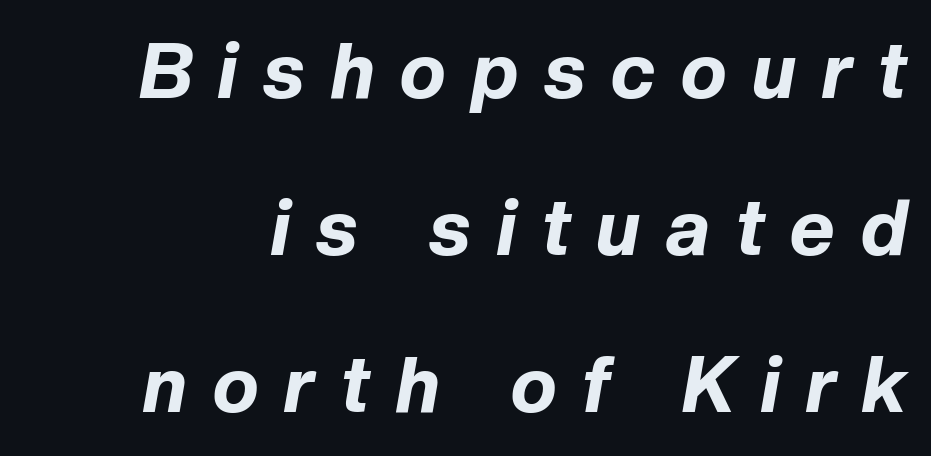
The image shows 77 px bold type, italic (leaning right); set loose line spacing (2.04x), unusually wide letter spacing (+0.34 em), not underlined; low stroke contrast and a medium x-height.
